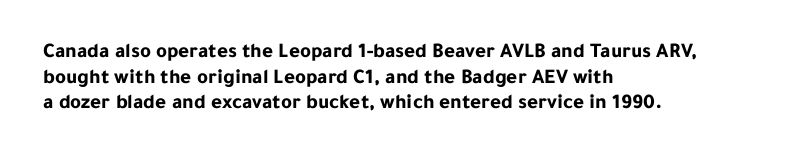
Q: Is the text bold? A: Yes.
Q: Is the text italic (slanted)? A: No, it is upright.
Q: Is the text underlined? A: No.
Q: How is the paragraph aligned? A: Left-aligned.
Q: Is the spacing between letters normal or unusually wide? A: Normal.
